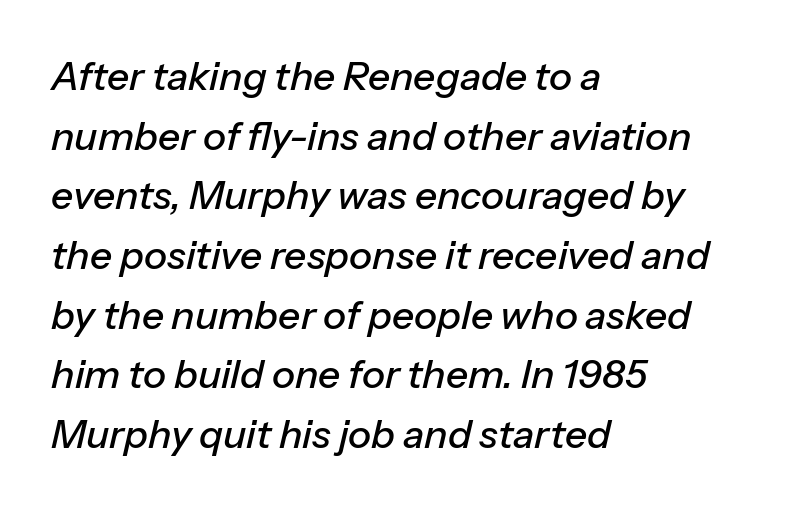
Q: Is the text italic (slanted)? A: Yes, it leans right by about 13 degrees.
Q: Is the text underlined? A: No.
Q: How is the paragraph aligned? A: Left-aligned.
Q: Is the spacing between letters normal or unusually wide? A: Normal.
Q: Is the spacing between lines tight, normal or loose? A: Normal.
Q: Width (condensed, normal, or wide)? A: Normal.
Q: Stroke contrast? A: Low.
Q: x-height? A: Medium.
Q: Monospaced? A: No.
